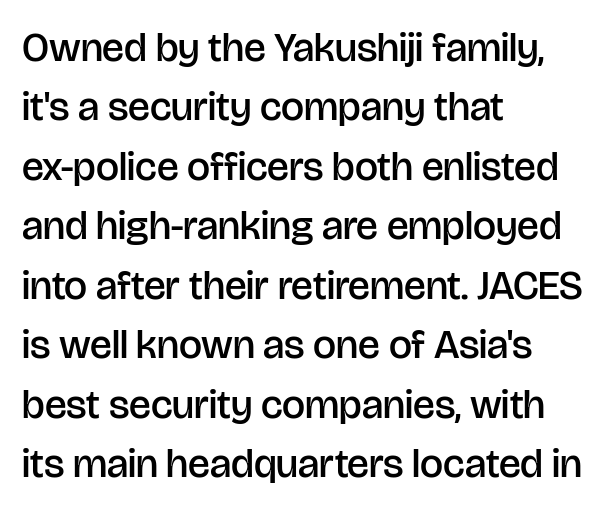
{"serif": "no", "italic": "no", "bold": "semi", "weight": "semibold", "width": "normal", "stroke_contrast": "low", "x_height": "large", "monospaced": "no", "underline": "no", "align": "left", "line_spacing": "normal", "line_spacing_ratio": 1.45, "letter_spacing": "normal", "letter_spacing_em": 0.0, "glyph_px": 41}
